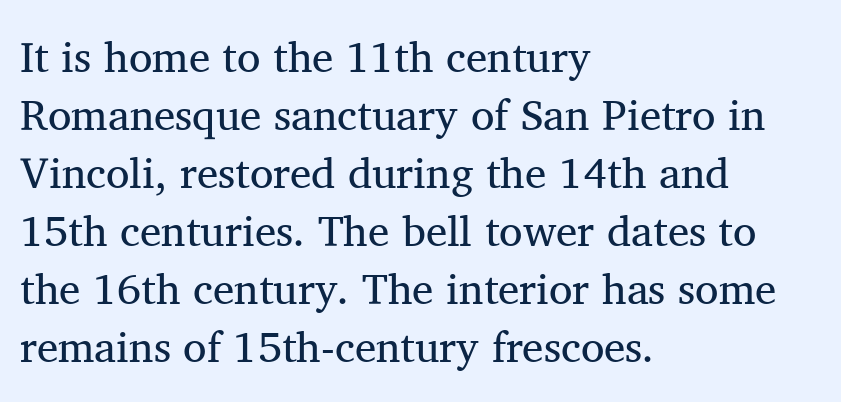
Q: Is the text bold? A: No.
Q: Is the text italic (slanted)? A: No, it is upright.
Q: Is the typeface a serif or a sans-serif typeface? A: Serif.
Q: Is the text underlined? A: No.
Q: How is the paragraph aligned? A: Left-aligned.
Q: Is the spacing between letters normal or unusually wide? A: Normal.
Q: Is the spacing between lines tight, normal or loose? A: Normal.
Q: Width (condensed, normal, or wide)? A: Normal.
Q: Stroke contrast? A: Medium.
Q: x-height? A: Medium.
Q: Monospaced? A: No.
